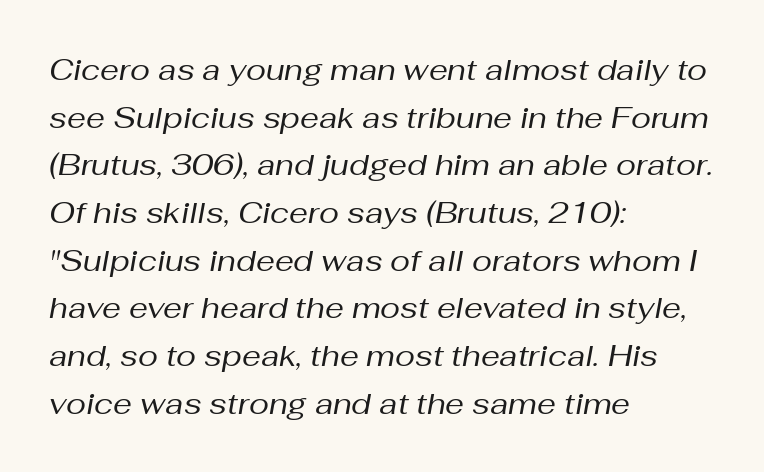
The image shows 30 px regular-weight type, italic (leaning right); set left-aligned, normal line spacing (1.59x), normal letter spacing, not underlined; medium stroke contrast and a medium x-height.
